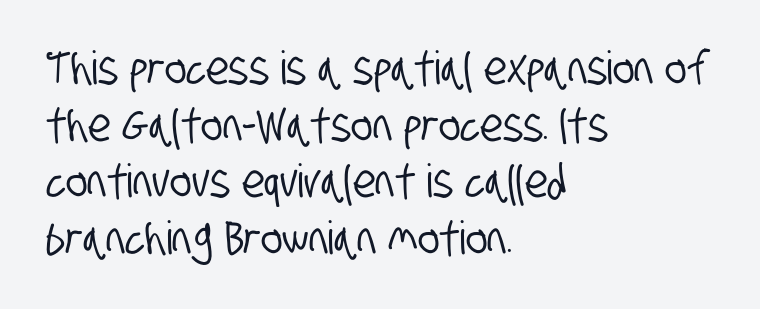
Note: no serifs on the glyphs. The letterforms sit shoulder to shoulder at normal distance. This sample has the flowing, uneven cadence of proportional lettering. Quick note: underline off.
